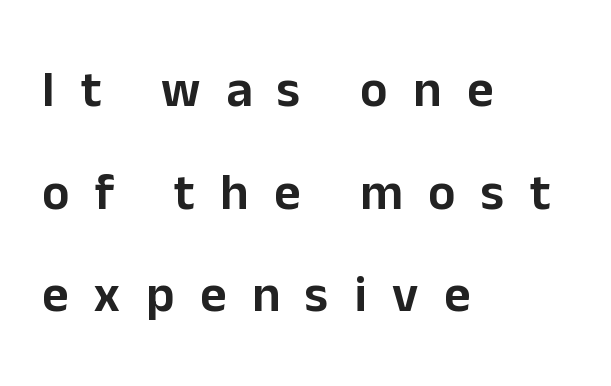
Q: Is the text italic (slanted)? A: No, it is upright.
Q: Is the typeface a serif or a sans-serif typeface? A: Sans-serif.
Q: Is the text underlined? A: No.
Q: How is the paragraph aligned? A: Left-aligned.
Q: Is the spacing between letters normal or unusually wide? A: Unusually wide.
Q: Is the spacing between lines tight, normal or loose? A: Loose.
Q: Width (condensed, normal, or wide)? A: Normal.
Q: Stroke contrast? A: Low.
Q: x-height? A: Medium.
Q: Monospaced? A: No.
